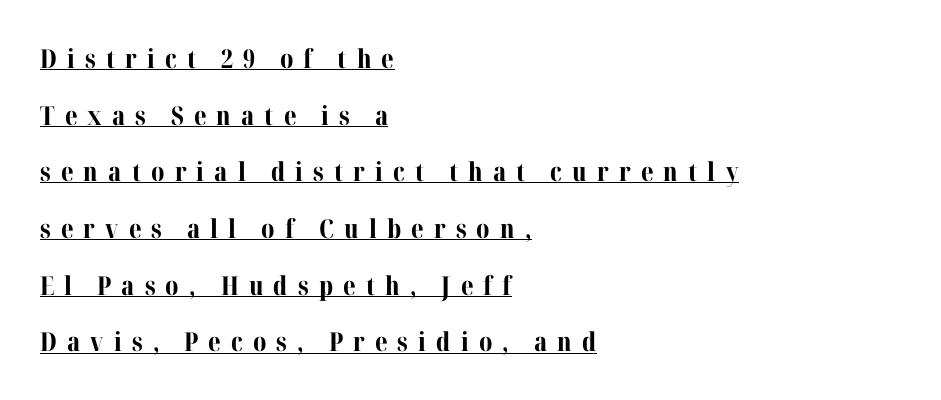
The image shows 26 px bold type, upright; set left-aligned, loose line spacing (2.18x), unusually wide letter spacing (+0.39 em), underlined.
